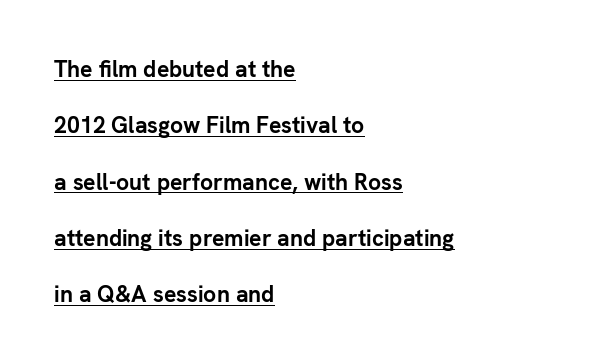
The image shows 23 px bold type, upright; set left-aligned, loose line spacing (2.45x), normal letter spacing, underlined.
